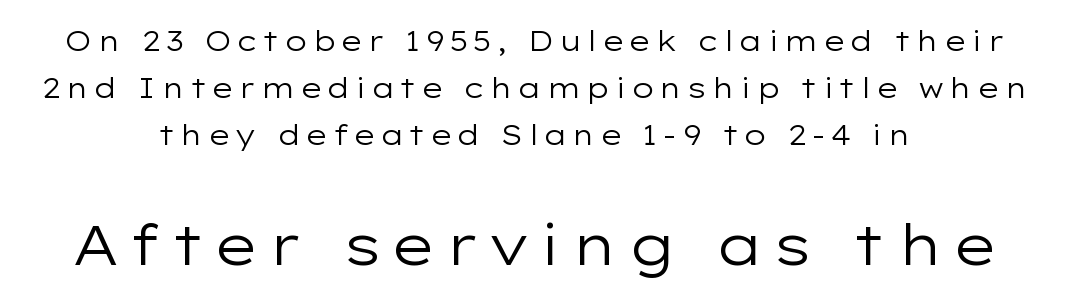
Q: Is the text bold? A: No.
Q: Is the text italic (slanted)? A: No, it is upright.
Q: Is the typeface a serif or a sans-serif typeface? A: Sans-serif.
Q: Is the text underlined? A: No.
Q: How is the paragraph aligned? A: Centered.
Q: Is the spacing between lines tight, normal or loose? A: Normal.
Q: Which block of text is set in a larger size, the first (top) or the second (bottom)? A: The second (bottom) one.
Q: Width (condensed, normal, or wide)? A: Wide.
Q: Stroke contrast? A: Low.
Q: x-height? A: Medium.
Q: Monospaced? A: No.
